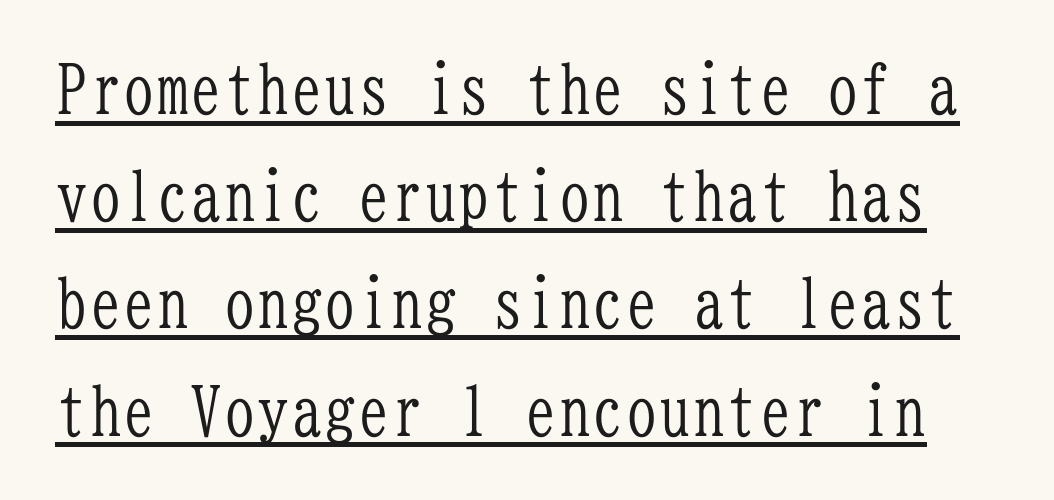
Stroke terminals: seriffed. Every character here occupies the same horizontal width, giving the sample a typewriter-like rhythm. Ascenders rise straight up at ninety degrees. Weight: regular or lighter. Successive baselines arrive at the customary interval.
